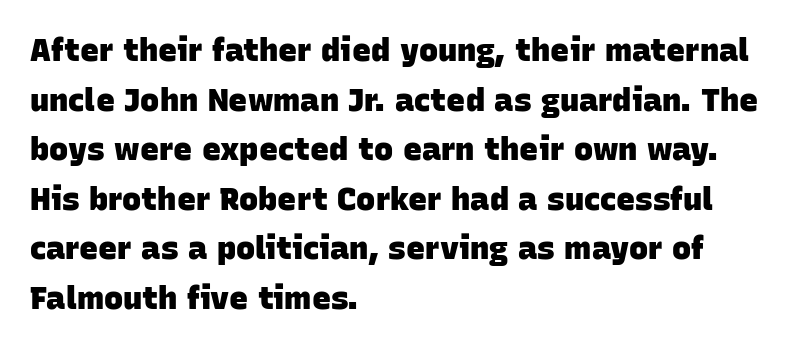
Quick note: underline off. Emphasis by weight is at full strength: bold. A classic flush-left, rag-right setting is used for this passage. In terms of letterspacing, this is plain default setting. This sample uses a sans-serif face.
